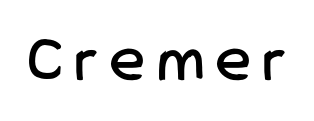
Q: Is the text italic (slanted)? A: No, it is upright.
Q: Is the typeface a serif or a sans-serif typeface? A: Sans-serif.
Q: Is the text underlined? A: No.
Q: Width (condensed, normal, or wide)? A: Condensed.
Q: Stroke contrast? A: Low.
Q: x-height? A: Medium.
Q: Monospaced? A: No.
